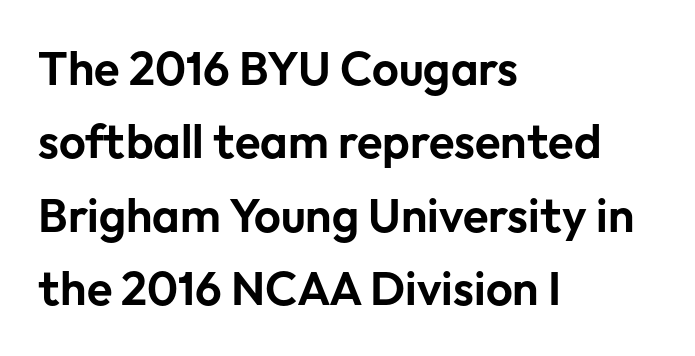
Q: Is the text italic (slanted)? A: No, it is upright.
Q: Is the typeface a serif or a sans-serif typeface? A: Sans-serif.
Q: Is the text underlined? A: No.
Q: How is the paragraph aligned? A: Left-aligned.
Q: Is the spacing between letters normal or unusually wide? A: Normal.
Q: Is the spacing between lines tight, normal or loose? A: Normal.
Q: Width (condensed, normal, or wide)? A: Normal.
Q: Stroke contrast? A: Low.
Q: x-height? A: Medium.
Q: Monospaced? A: No.
